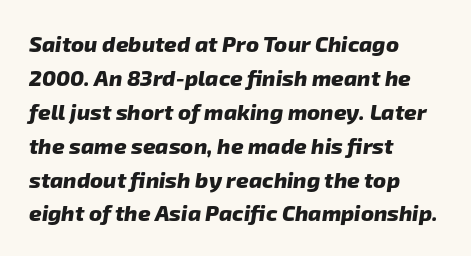
The image shows 22 px bold type; set left-aligned, normal line spacing (1.54x), normal letter spacing, not underlined.
